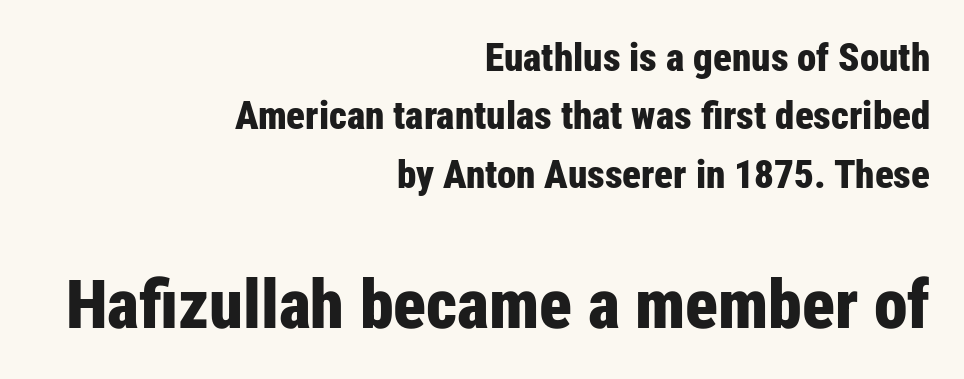
Each row of text sits above clean, open space. How would I describe the line gaps? Plain and ordinary. Caption: upper text group reduced, lower text group enlarged. The passage shown is typed in a proportional face where columns would drift. Look at the tracking — it's just the regular setting, nothing added.
